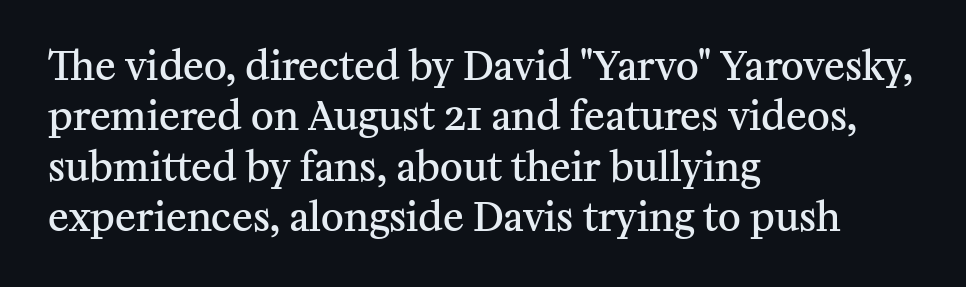
The lines in this sample share a left origin and differ only in where they stop. Vertical spacing — default. Caption: standard tracking, unaltered. These lines are rendered in a variable-pitch font. The typography opts for an upright posture over an oblique one.
